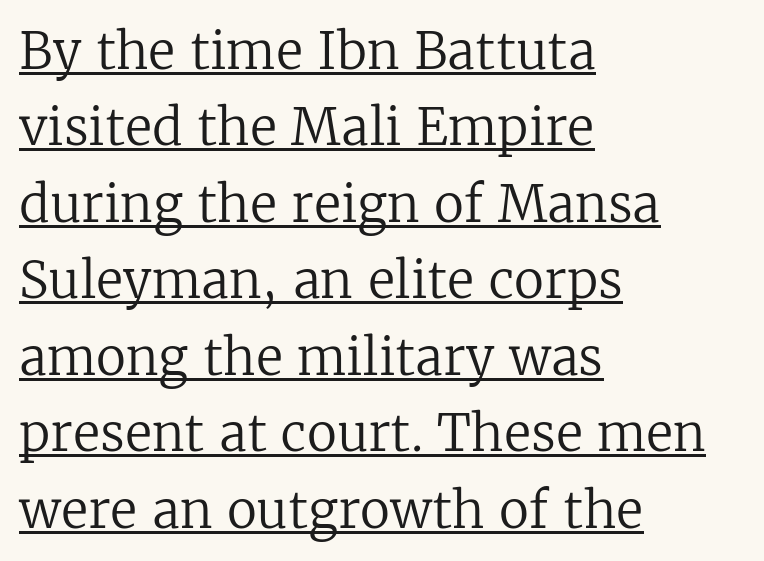
Q: Is the text bold? A: No.
Q: Is the text italic (slanted)? A: No, it is upright.
Q: Is the typeface a serif or a sans-serif typeface? A: Serif.
Q: Is the text underlined? A: Yes.
Q: How is the paragraph aligned? A: Left-aligned.
Q: Is the spacing between letters normal or unusually wide? A: Normal.
Q: Is the spacing between lines tight, normal or loose? A: Normal.
Q: Width (condensed, normal, or wide)? A: Normal.
Q: Stroke contrast? A: Low.
Q: x-height? A: Medium.
Q: Monospaced? A: No.
